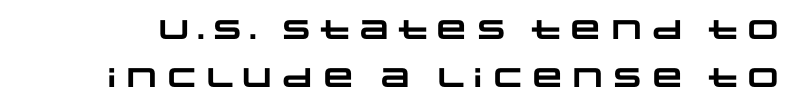
{"bold": "yes", "underline": "no", "line_spacing_ratio": 1.78, "letter_spacing": "normal", "letter_spacing_em": 0.0, "glyph_px": 27}
